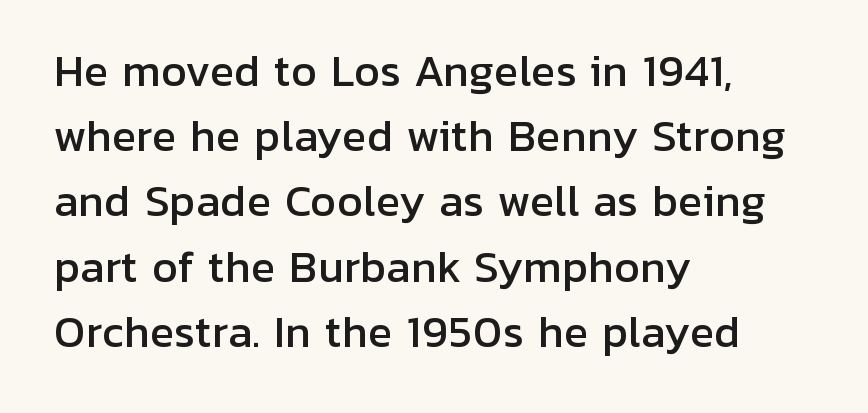
The image shows 41 px sans-serif type, upright; set left-aligned, normal line spacing (1.59x), normal letter spacing, not underlined; low stroke contrast and a medium x-height.
